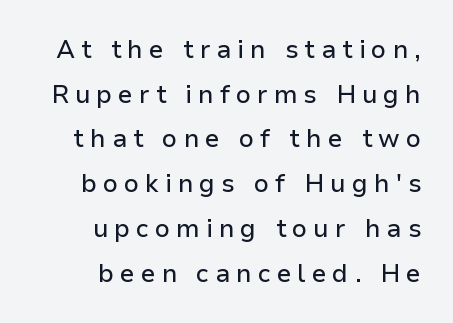
The image shows 25 px text type, upright; set right-aligned, line spacing 1.79x, unusually wide letter spacing (+0.24 em), not underlined.
